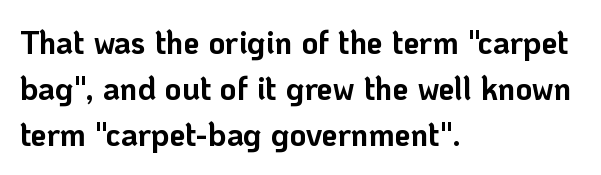
The image shows 32 px bold sans-serif type, upright; set left-aligned, normal line spacing (1.43x), normal letter spacing, not underlined; low stroke contrast and a medium x-height.
